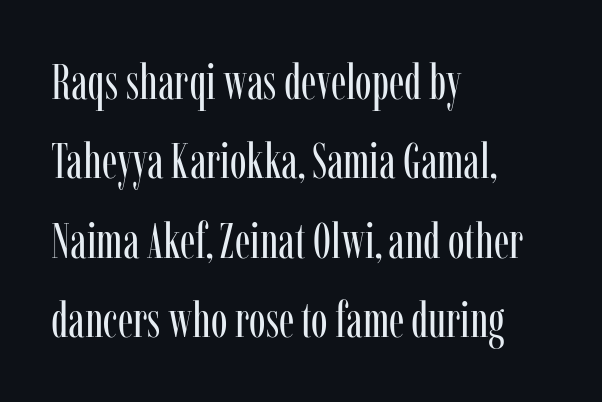
{"serif": "yes", "italic": "no", "bold": "no", "weight": "regular", "width": "condensed", "stroke_contrast": "low", "x_height": "medium", "monospaced": "no", "underline": "no", "align": "left", "line_spacing": "normal", "line_spacing_ratio": 1.59, "letter_spacing": "normal", "letter_spacing_em": 0.0, "glyph_px": 50}
